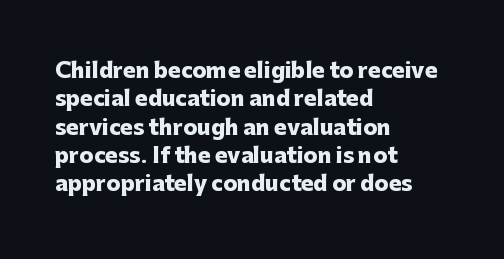
The lines in this sample share a left origin and differ only in where they stop. The block of text has a typical density, with ordinary space between rows. Posture: upright roman. The characters look thick and weighty, a clear bold. Letters rest on an invisible, unmarked baseline. There is no visible air inserted between adjacent glyphs.
